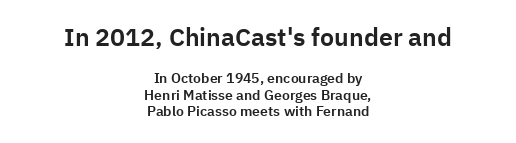
The image shows 25 px text type, upright; set centered, line spacing 1.17x, normal letter spacing, not underlined; the first (top) block is 1.79x larger.
